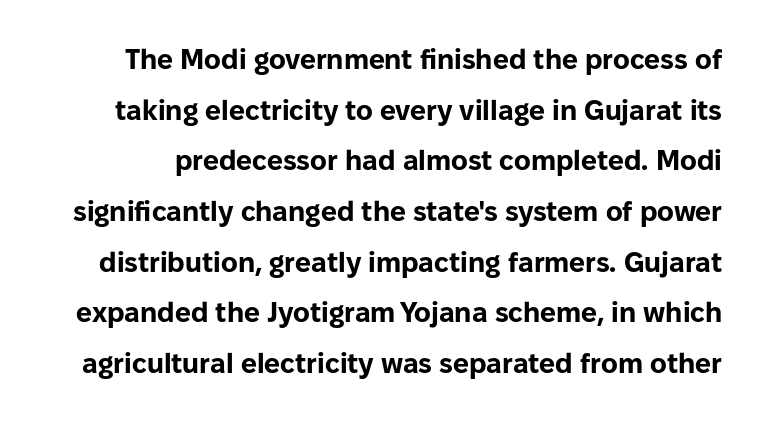
Is this a fixed-width face? No — the glyphs have proportional, varying widths. The string is rendered with underlining switched off. The tracking reads as untouched default to a designer's eye. When letters stand straight like this, we call the style roman or upright.
